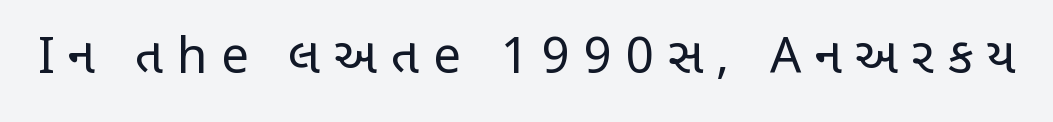
{"serif": "no", "italic": "no", "bold": "no", "weight": "regular", "width": "condensed", "stroke_contrast": "low", "x_height": "large", "monospaced": "no", "underline": "no", "letter_spacing": "wide", "letter_spacing_em": 0.28, "glyph_px": 49}
